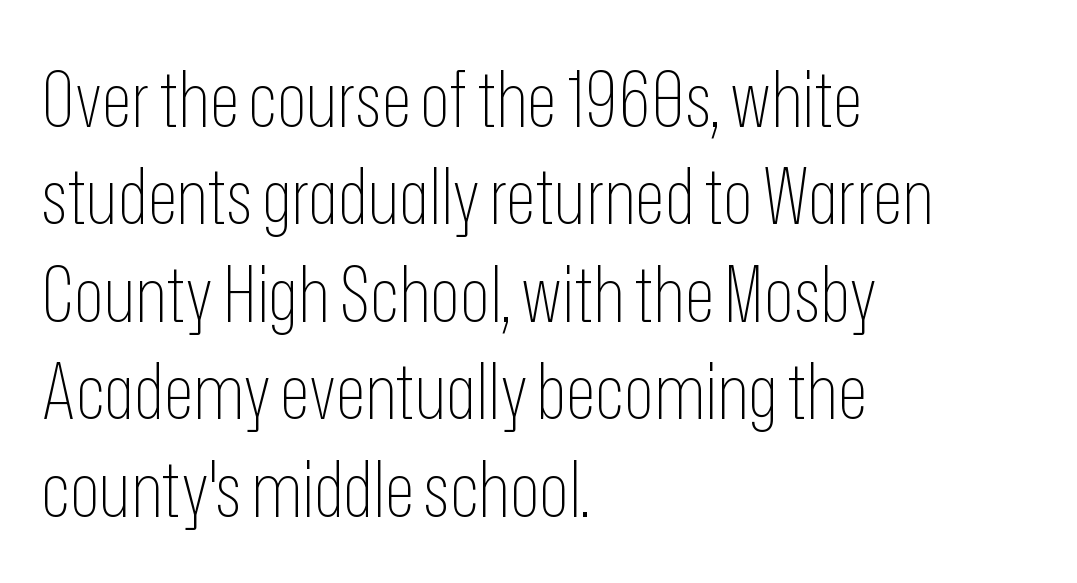
{"serif": "no", "italic": "no", "bold": "no", "weight": "thin", "width": "condensed", "stroke_contrast": "low", "x_height": "medium", "monospaced": "no", "underline": "no", "align": "left", "line_spacing": "normal", "line_spacing_ratio": 1.25, "letter_spacing": "normal", "letter_spacing_em": 0.0, "glyph_px": 78}
